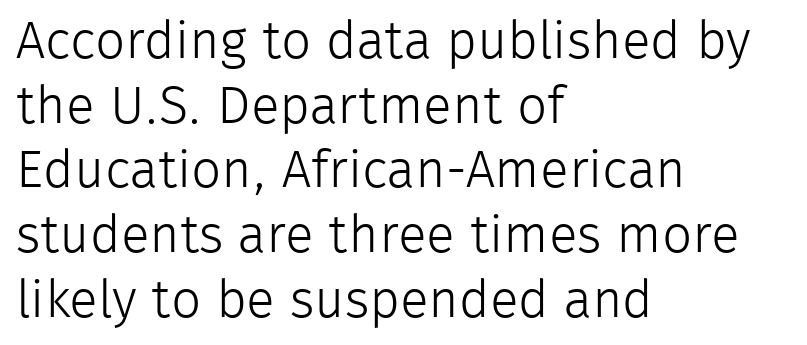
The image shows 53 px light sans-serif type, upright; set left-aligned, line spacing 1.22x, normal letter spacing, not underlined; low stroke contrast and a medium x-height.
